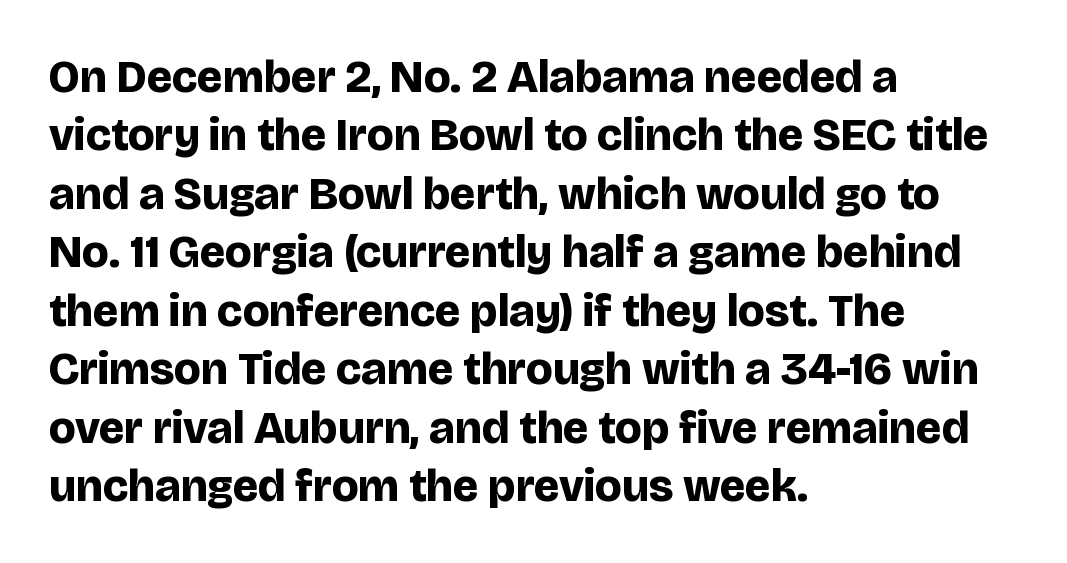
{"serif": "no", "italic": "no", "bold": "yes", "weight": "bold", "width": "normal", "stroke_contrast": "low", "x_height": "large", "monospaced": "no", "underline": "no", "align": "left", "line_spacing": "normal", "line_spacing_ratio": 1.27, "letter_spacing": "normal", "letter_spacing_em": 0.0, "glyph_px": 46}
